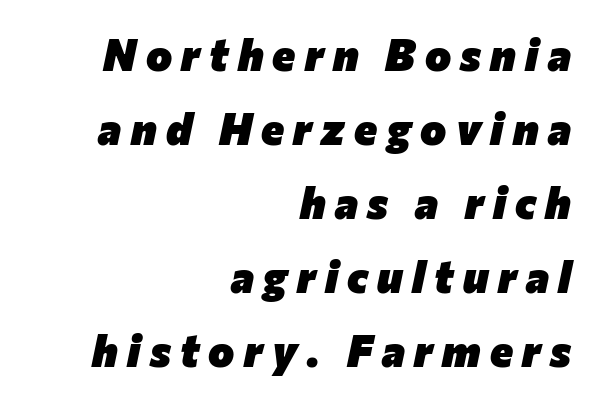
The image shows 44 px heavy type, italic (leaning right); set right-aligned, normal line spacing (1.68x), unusually wide letter spacing (+0.21 em), not underlined; low stroke contrast and a medium x-height.
